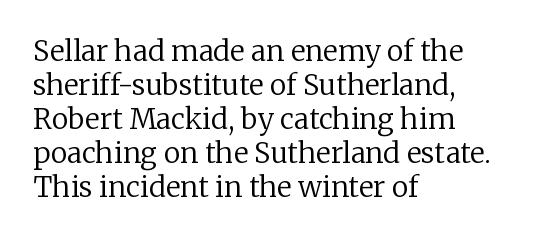
These lines stack with their left ends in a neat column. Does extra space separate the letters? No, they use regular spacing. To sum up the face: it has serifs. This is roman type, the default non-slanted kind. The font is comparable to plain body text, perhaps lighter. The rendering uses natural spacing where letterforms have individual widths.
